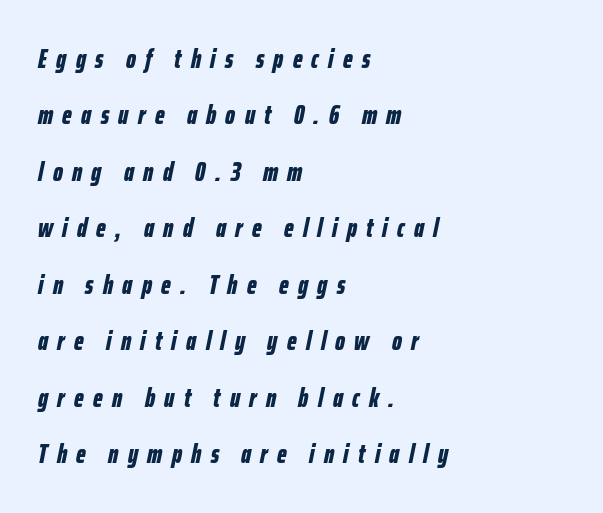
Q: Is the text bold? A: Yes.
Q: Is the text italic (slanted)? A: Yes, it leans right by about 12 degrees.
Q: Is the text underlined? A: No.
Q: How is the paragraph aligned? A: Left-aligned.
Q: Is the spacing between letters normal or unusually wide? A: Unusually wide.
Q: Is the spacing between lines tight, normal or loose? A: Loose.
